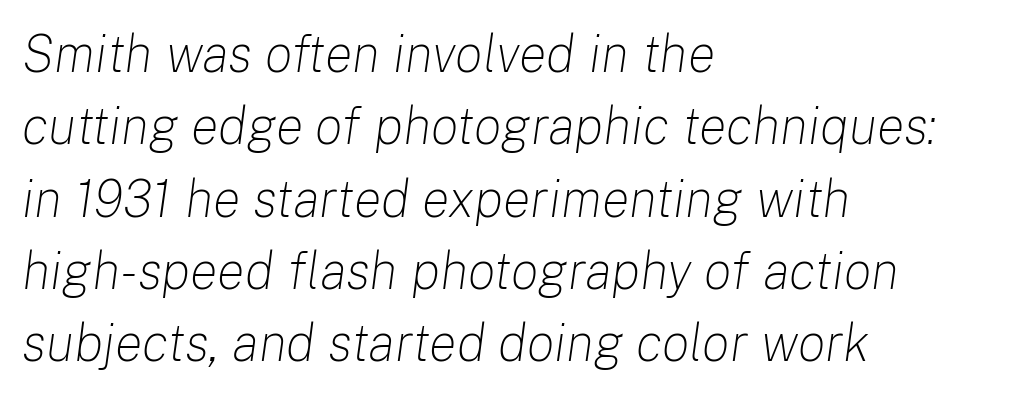
The image shows 52 px light type, italic (leaning right); set left-aligned, normal line spacing (1.39x), normal letter spacing, not underlined; low stroke contrast and a medium x-height.
